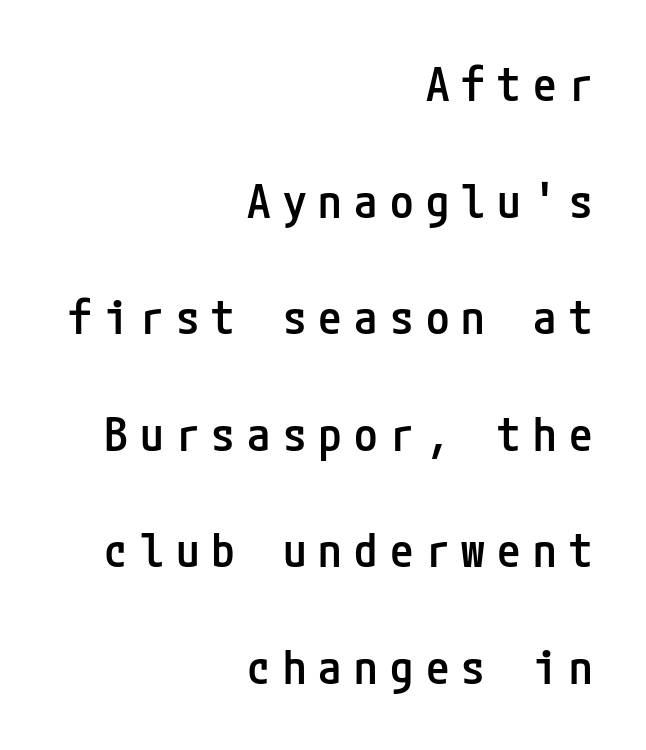
The image shows 47 px semibold, condensed sans-serif type, upright; set right-aligned, loose line spacing (2.48x), unusually wide letter spacing (+0.26 em), not underlined; low stroke contrast and a medium x-height.
